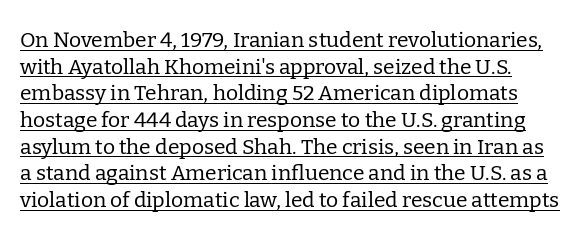
The image shows 21 px text type, upright; set normal line spacing (1.27x), normal letter spacing, underlined.
